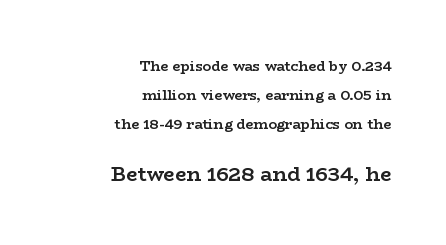
{"italic": "no", "bold": "yes", "underline": "no", "align": "right", "line_spacing": "loose", "line_spacing_ratio": 2.07, "letter_spacing": "normal", "letter_spacing_em": 0.0, "larger_block": "second", "size_ratio": 1.43, "glyph_px": 20}
